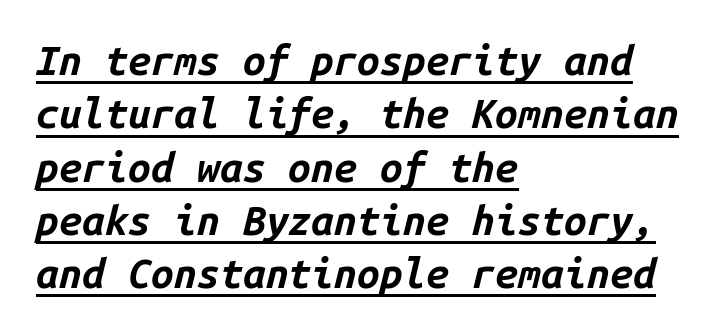
Typeset ragged right — the left edge is the straight one. The passage shown stacks its lines at a standard gap. Think of a typewriter: that constant character pitch is what you see here. The gaps between neighbouring characters are ordinary and unremarkable.
